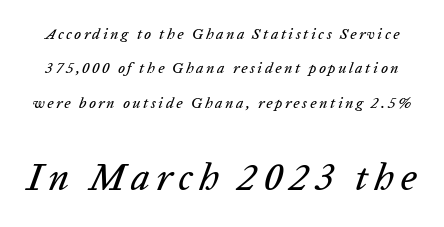
Q: Is the text italic (slanted)? A: Yes, it leans right by about 20 degrees.
Q: Is the text underlined? A: No.
Q: Is the spacing between lines tight, normal or loose? A: Loose.
Q: Which block of text is set in a larger size, the first (top) or the second (bottom)? A: The second (bottom) one.
Q: Width (condensed, normal, or wide)? A: Normal.
Q: Stroke contrast? A: Low.
Q: x-height? A: Medium.
Q: Monospaced? A: No.
